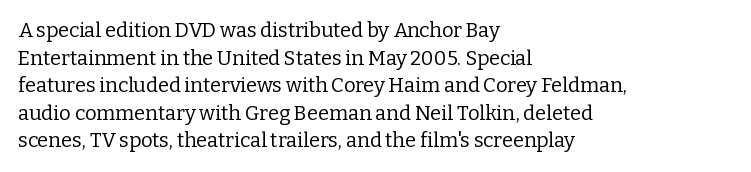
Q: Is the text bold? A: No.
Q: Is the text italic (slanted)? A: No, it is upright.
Q: Is the text underlined? A: No.
Q: How is the paragraph aligned? A: Left-aligned.
Q: Is the spacing between letters normal or unusually wide? A: Normal.
Q: Is the spacing between lines tight, normal or loose? A: Normal.
